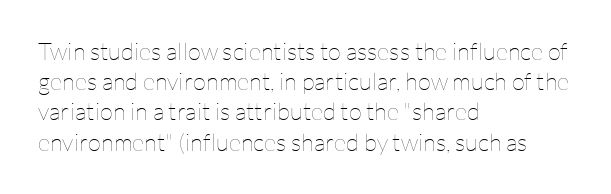
{"italic": "no", "bold": "no", "underline": "no", "align": "left", "line_spacing": "normal", "line_spacing_ratio": 1.26, "letter_spacing": "normal", "letter_spacing_em": 0.0, "glyph_px": 24}
